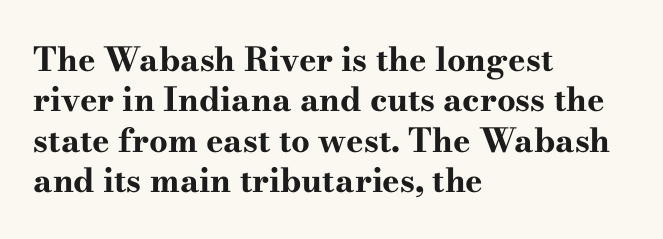
{"serif": "yes", "italic": "no", "bold": "yes", "weight": "bold", "width": "wide", "stroke_contrast": "high", "x_height": "small", "monospaced": "no", "underline": "no", "align": "left", "line_spacing_ratio": 1.22, "letter_spacing": "normal", "letter_spacing_em": 0.0, "glyph_px": 33}
